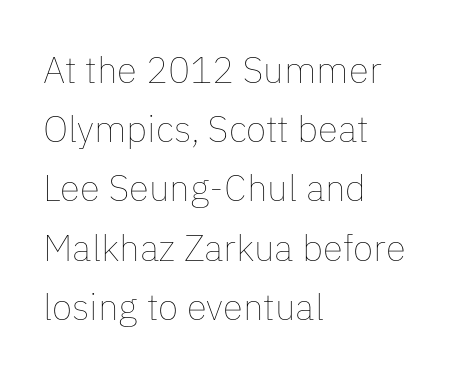
The image shows 37 px thin type, upright; set left-aligned, normal line spacing (1.6x), normal letter spacing, not underlined; low stroke contrast and a medium x-height.
